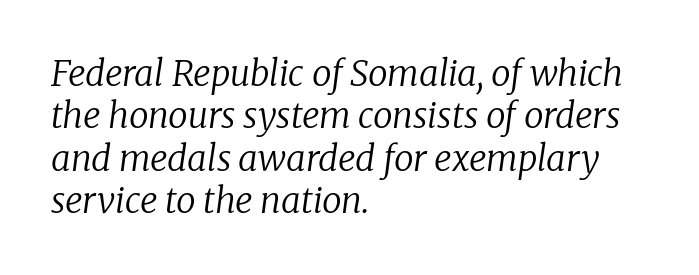
{"serif": "yes", "italic": "yes", "lean": "right", "slant_degrees": 8, "bold": "no", "weight": "regular", "width": "normal", "stroke_contrast": "low", "x_height": "medium", "monospaced": "no", "underline": "no", "align": "left", "line_spacing_ratio": 1.21, "letter_spacing": "normal", "letter_spacing_em": 0.0, "glyph_px": 35}
